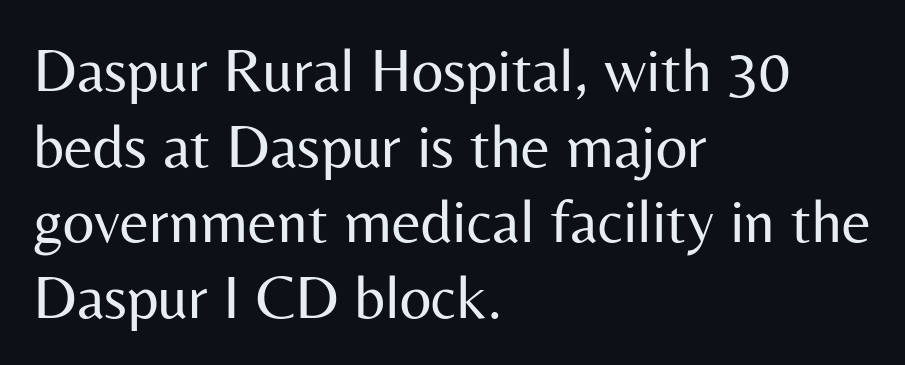
A typesetter would mark this as roman, not italic. The typeface chosen for these lines omits serifs. The foot of each line stays bare and open. This sample has the flowing, uneven cadence of proportional lettering. This rendering leaves character spacing at its baseline value.
